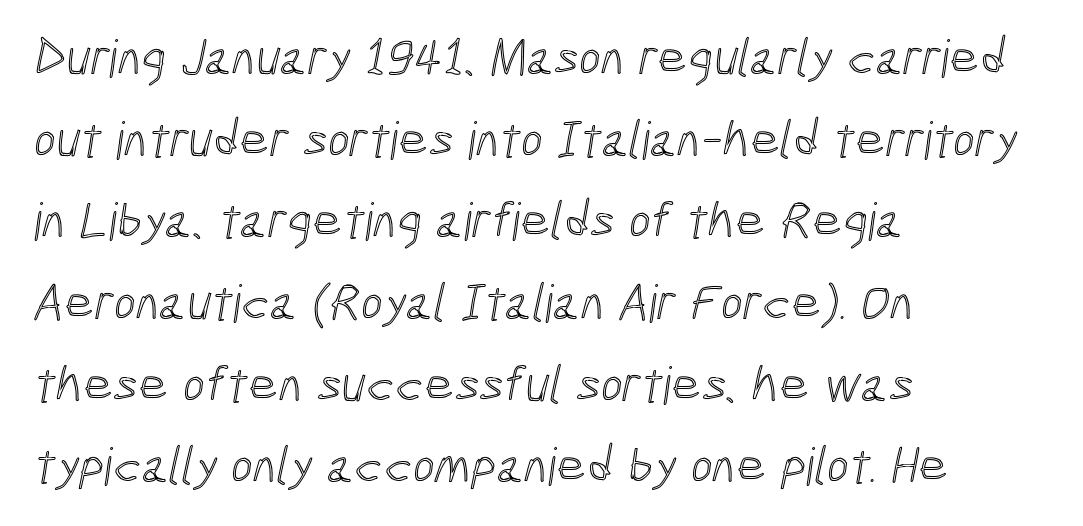
{"width": "condensed", "x_height": "medium", "monospaced": "no", "underline": "no", "align": "left", "line_spacing": "normal", "line_spacing_ratio": 1.57, "letter_spacing": "normal", "letter_spacing_em": 0.0, "glyph_px": 52}
